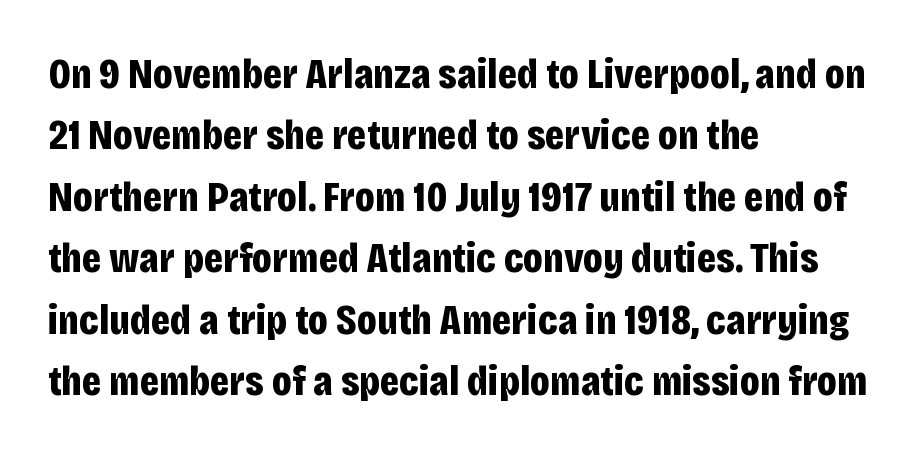
The image shows 43 px bold, condensed sans-serif type, upright; set left-aligned, normal line spacing (1.43x), normal letter spacing, not underlined; low stroke contrast and a large x-height.
